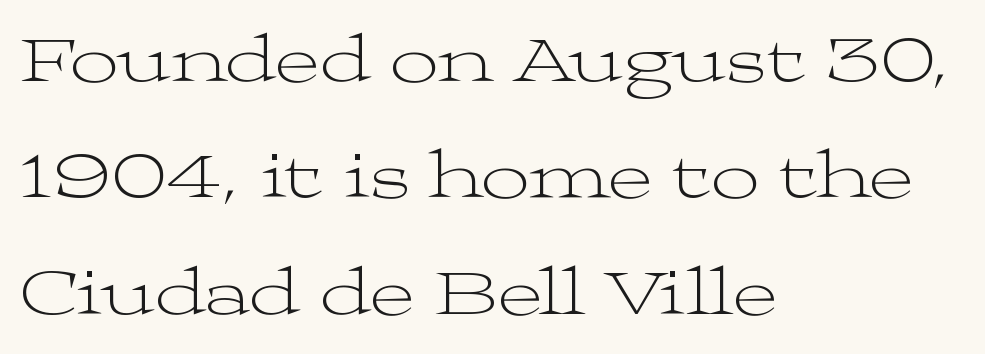
{"serif": "yes", "italic": "no", "bold": "no", "weight": "light", "width": "wide", "stroke_contrast": "medium", "x_height": "medium", "monospaced": "no", "underline": "no", "align": "left", "line_spacing_ratio": 1.71, "letter_spacing": "normal", "letter_spacing_em": 0.0, "glyph_px": 68}
